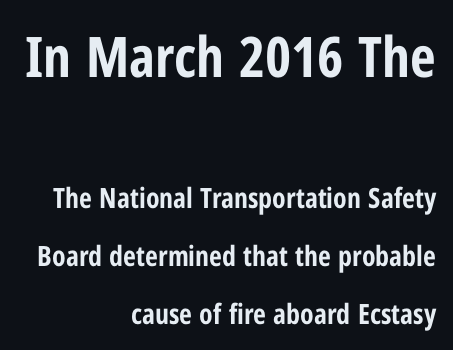
Q: Is the text bold? A: Yes.
Q: Is the text italic (slanted)? A: No, it is upright.
Q: Is the typeface a serif or a sans-serif typeface? A: Sans-serif.
Q: Is the text underlined? A: No.
Q: How is the paragraph aligned? A: Right-aligned.
Q: Is the spacing between letters normal or unusually wide? A: Normal.
Q: Is the spacing between lines tight, normal or loose? A: Loose.
Q: Which block of text is set in a larger size, the first (top) or the second (bottom)? A: The first (top) one.
Q: Width (condensed, normal, or wide)? A: Condensed.
Q: Stroke contrast? A: Low.
Q: x-height? A: Medium.
Q: Monospaced? A: No.
